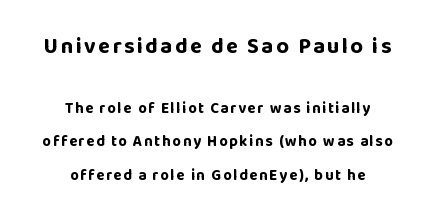
The type sits square on the baseline with zero lean. Horizontally, the lines are justified to the midpoint only. Any mark beneath the type? The region is blank. The emphasis by scale lands on block number one, above.
